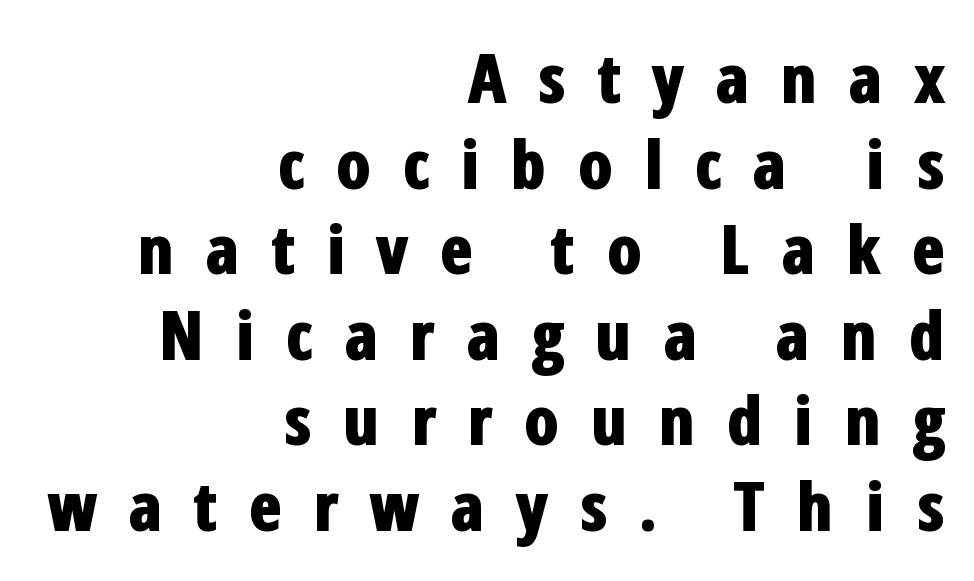
Q: Is the text bold? A: Yes.
Q: Is the text italic (slanted)? A: No, it is upright.
Q: Is the typeface a serif or a sans-serif typeface? A: Sans-serif.
Q: Is the text underlined? A: No.
Q: How is the paragraph aligned? A: Right-aligned.
Q: Is the spacing between letters normal or unusually wide? A: Unusually wide.
Q: Width (condensed, normal, or wide)? A: Condensed.
Q: Stroke contrast? A: Low.
Q: x-height? A: Medium.
Q: Monospaced? A: No.
